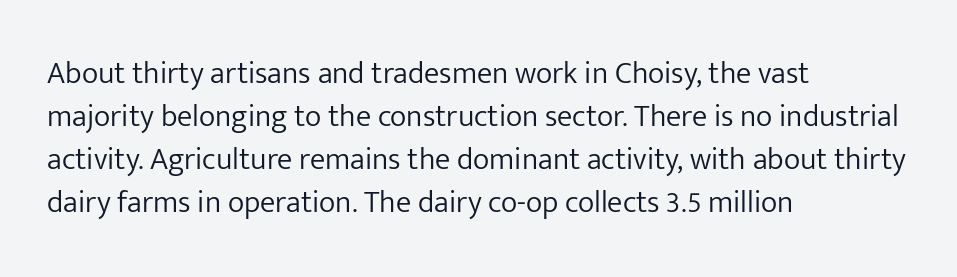
The image shows 31 px light sans-serif type, upright; set left-aligned, normal line spacing (1.39x), normal letter spacing, not underlined; low stroke contrast and a medium x-height.
